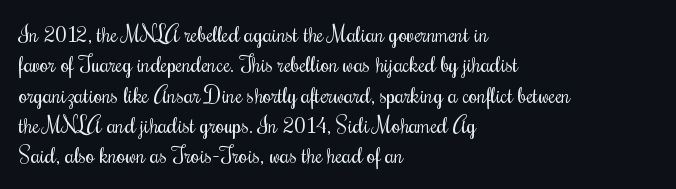
Q: Is the text bold? A: No.
Q: Is the text italic (slanted)? A: Yes.
Q: Is the text underlined? A: No.
Q: How is the paragraph aligned? A: Left-aligned.
Q: Is the spacing between letters normal or unusually wide? A: Normal.
Q: Is the spacing between lines tight, normal or loose? A: Normal.
